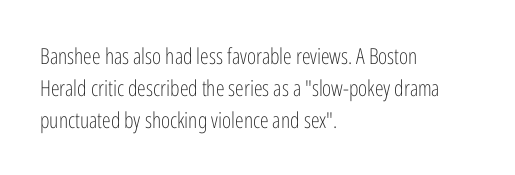
{"italic": "no", "bold": "no", "underline": "no", "align": "left", "line_spacing": "normal", "line_spacing_ratio": 1.45, "letter_spacing": "normal", "letter_spacing_em": 0.0, "glyph_px": 22}
